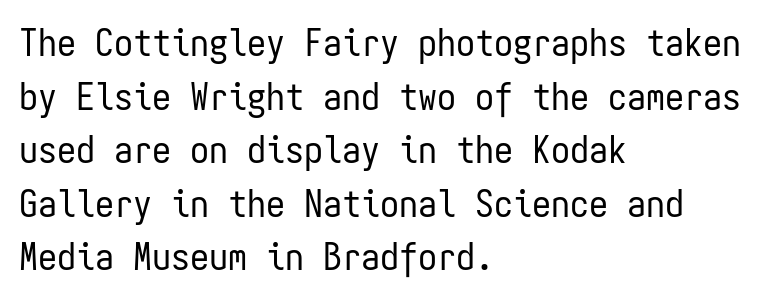
This sample is left-justified, so line endings fall wherever the words run out. Descender tails drop into unmarked territory. Looks like terminal output: every glyph gets an equal slot. Compared with typical body copy, the letter spacing here is the same. Nothing heavy about these letters — not bold at all.
